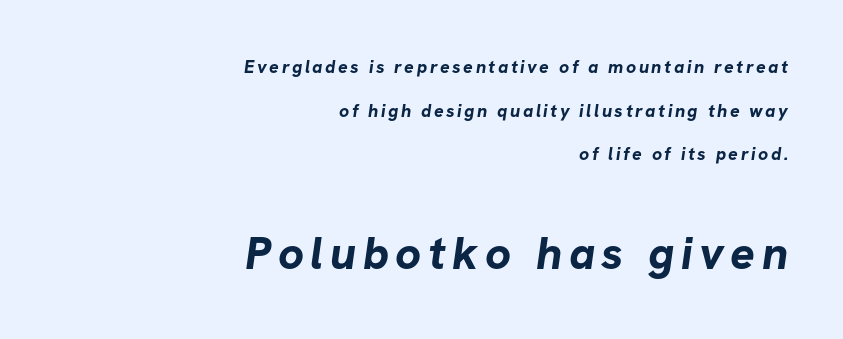
{"serif": "no", "bold": "yes", "weight": "bold", "width": "normal", "stroke_contrast": "low", "x_height": "medium", "monospaced": "no", "underline": "no", "align": "right", "line_spacing": "loose", "line_spacing_ratio": 2.43, "larger_block": "second", "size_ratio": 2.56, "glyph_px": 46}
